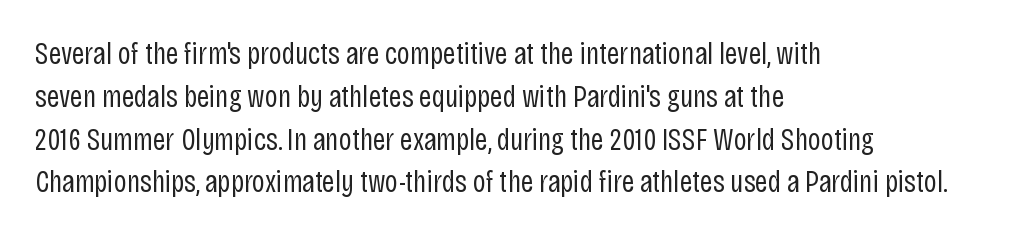
The image shows 31 px regular-weight, condensed sans-serif type, upright; set left-aligned, normal line spacing (1.38x), normal letter spacing, not underlined; low stroke contrast and a large x-height.
